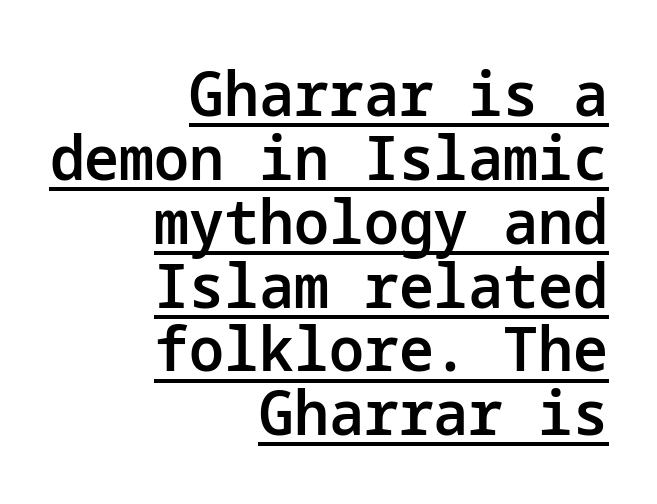
{"serif": "no", "italic": "no", "bold": "semi", "weight": "semibold", "width": "normal", "stroke_contrast": "low", "x_height": "medium", "underline": "yes", "align": "right", "line_spacing": "tight", "line_spacing_ratio": 1.03, "letter_spacing": "normal", "letter_spacing_em": 0.0, "glyph_px": 62}
